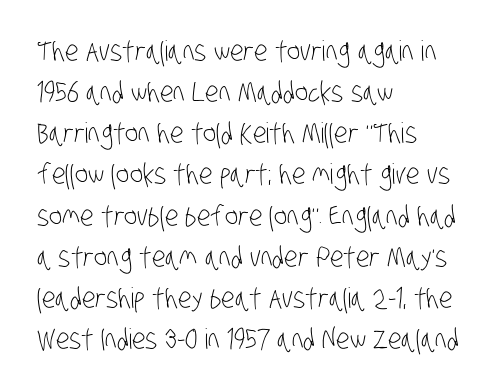
Interline gaps are of average width in this sample. Weight: not bold — regular or lighter. The type family on display is of the sans-serif kind. Spacing between characters is what you'd get straight out of the box.
